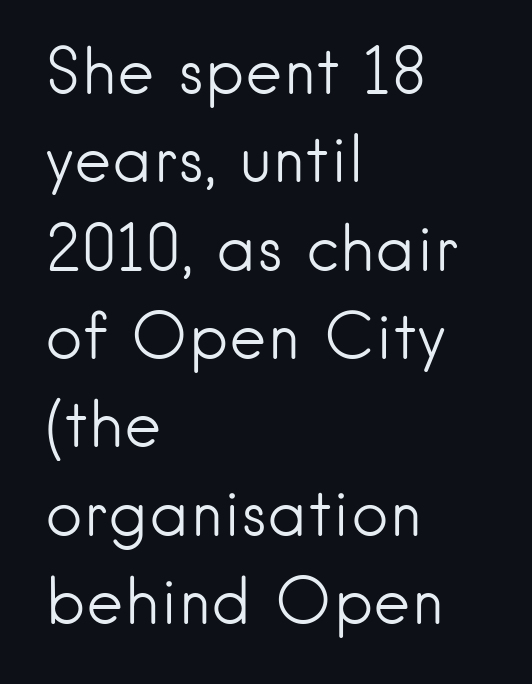
Q: Is the text bold? A: No.
Q: Is the text italic (slanted)? A: No, it is upright.
Q: Is the typeface a serif or a sans-serif typeface? A: Sans-serif.
Q: Is the text underlined? A: No.
Q: How is the paragraph aligned? A: Left-aligned.
Q: Is the spacing between letters normal or unusually wide? A: Normal.
Q: Is the spacing between lines tight, normal or loose? A: Normal.
Q: Width (condensed, normal, or wide)? A: Normal.
Q: Stroke contrast? A: Low.
Q: x-height? A: Small.
Q: Monospaced? A: No.
